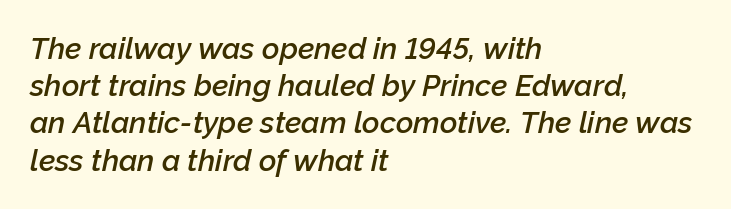
Q: Is the text bold? A: Semi-bold.
Q: Is the text italic (slanted)? A: Yes, it leans right by about 12 degrees.
Q: Is the text underlined? A: No.
Q: How is the paragraph aligned? A: Left-aligned.
Q: Is the spacing between letters normal or unusually wide? A: Normal.
Q: Width (condensed, normal, or wide)? A: Normal.
Q: Stroke contrast? A: Low.
Q: x-height? A: Medium.
Q: Monospaced? A: No.
